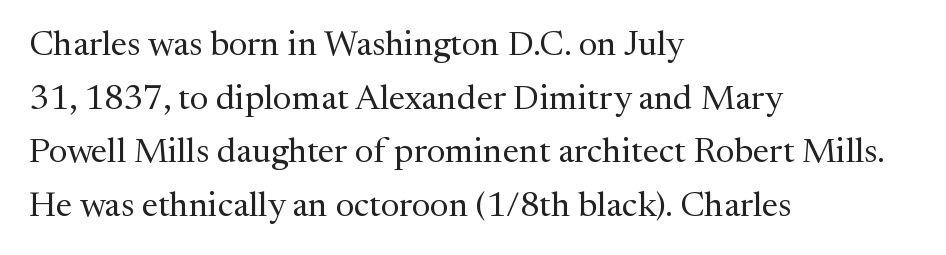
Q: Is the text bold? A: No.
Q: Is the text italic (slanted)? A: No, it is upright.
Q: Is the typeface a serif or a sans-serif typeface? A: Serif.
Q: Is the text underlined? A: No.
Q: How is the paragraph aligned? A: Left-aligned.
Q: Is the spacing between letters normal or unusually wide? A: Normal.
Q: Is the spacing between lines tight, normal or loose? A: Normal.
Q: Width (condensed, normal, or wide)? A: Normal.
Q: Stroke contrast? A: Medium.
Q: x-height? A: Medium.
Q: Monospaced? A: No.
